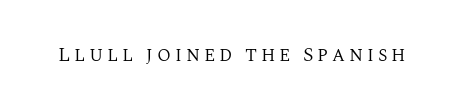
{"italic": "no", "bold": "no", "underline": "no", "glyph_px": 20}
